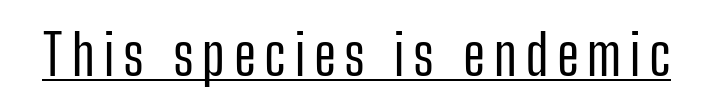
{"serif": "no", "italic": "no", "bold": "no", "weight": "regular", "width": "condensed", "stroke_contrast": "low", "x_height": "medium", "monospaced": "no", "underline": "yes", "glyph_px": 55}
